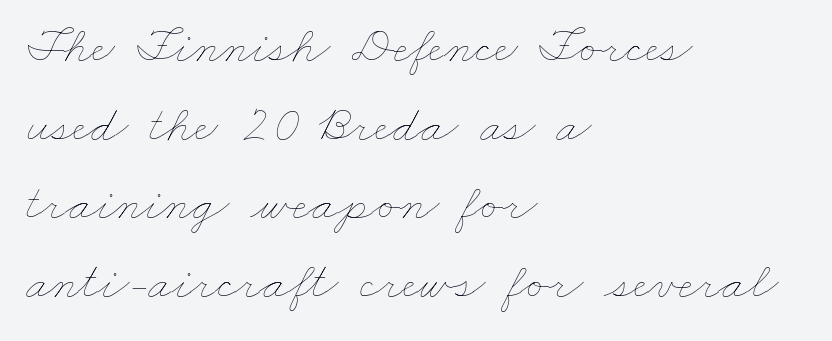
The image shows 52 px thin, wide type; set left-aligned, normal line spacing (1.51x), normal letter spacing, not underlined; low stroke contrast and a small x-height.
